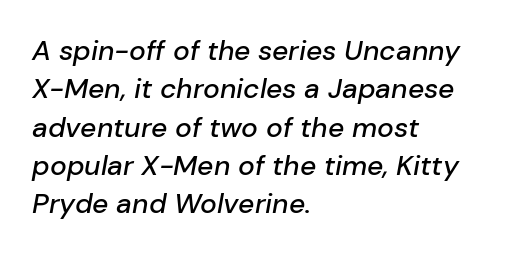
The image shows 28 px text type, italic (leaning right); set left-aligned, normal line spacing (1.37x), normal letter spacing, not underlined; low stroke contrast and a medium x-height.
